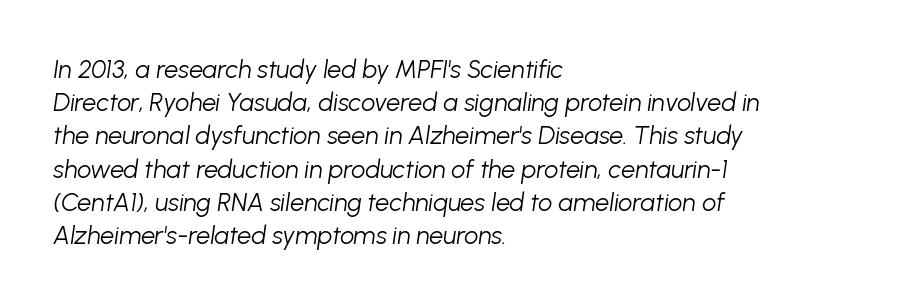
This sample is left-justified, so line endings fall wherever the words run out. This reads as an unemphasized weight, regular at the heaviest. Is there much room between lines? A standard amount, neither cramped nor airy. The strip under each line holds only bare page.
